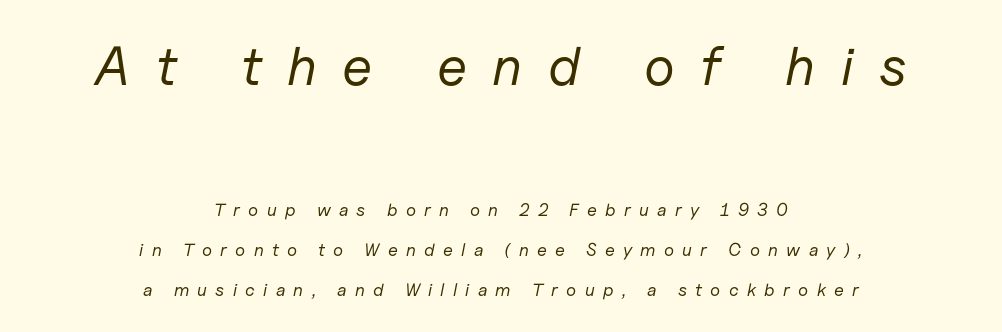
{"italic": "yes", "lean": "right", "slant_degrees": 11, "bold": "no", "weight": "regular", "width": "normal", "stroke_contrast": "low", "x_height": "medium", "monospaced": "no", "underline": "no", "align": "center", "line_spacing": "loose", "line_spacing_ratio": 2.23, "letter_spacing": "wide", "letter_spacing_em": 0.46, "larger_block": "first", "size_ratio": 3.06, "glyph_px": 55}
